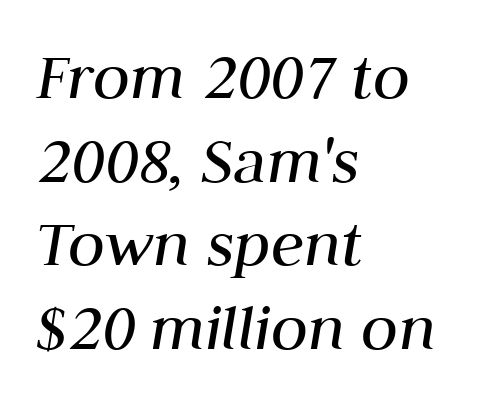
{"italic": "yes", "lean": "right", "slant_degrees": 10, "bold": "no", "weight": "regular", "width": "normal", "stroke_contrast": "medium", "x_height": "medium", "monospaced": "no", "underline": "no", "align": "left", "line_spacing_ratio": 1.23, "letter_spacing": "normal", "letter_spacing_em": 0.0, "glyph_px": 68}
